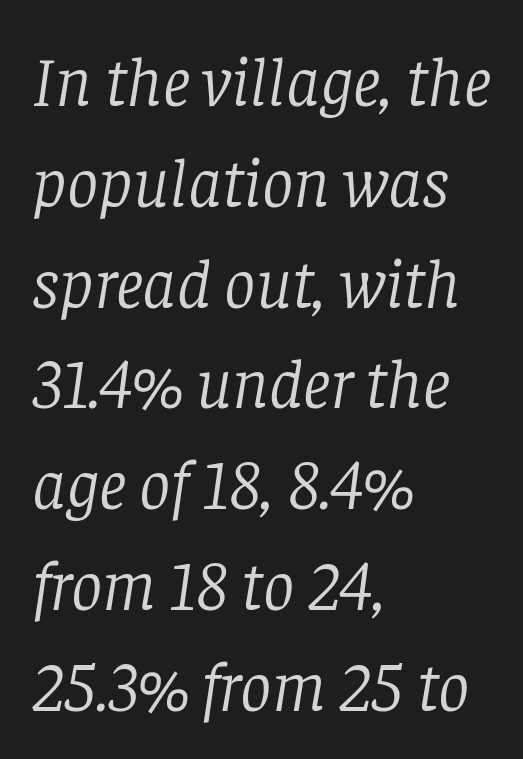
The image shows 70 px light serif type, italic (leaning right); set left-aligned, normal line spacing (1.44x), normal letter spacing, not underlined; low stroke contrast and a large x-height.
